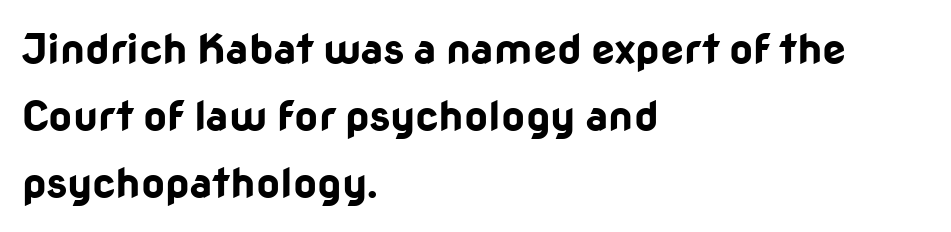
The zone under the glyphs is completely vacant. The horizontal fit of the characters is conventional and even. Line beginnings align vertically; line endings do not. These lines are rendered in a variable-pitch font. Serif or sans? Sans — the stroke terminals are bare.
